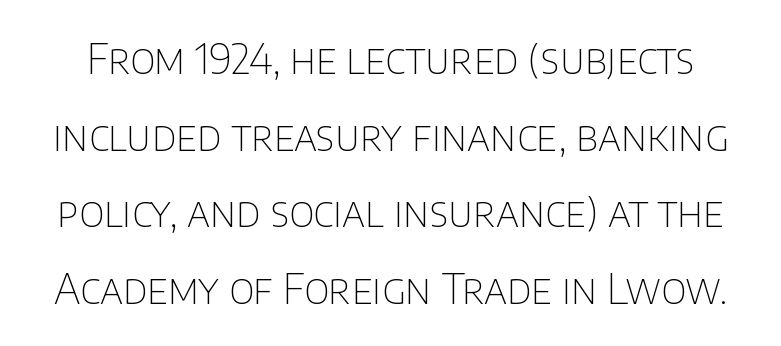
The image shows 41 px thin sans-serif type, upright; set line spacing 1.87x, normal letter spacing, not underlined; low stroke contrast and a large x-height.
